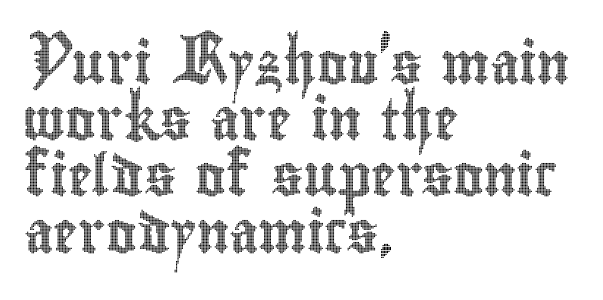
The space beneath each line is pristine and unruled. Words appear dense and cohesive because spacing is normal. Here the designer chose a conventional face with non-uniform glyph widths. Posture: vertical.
